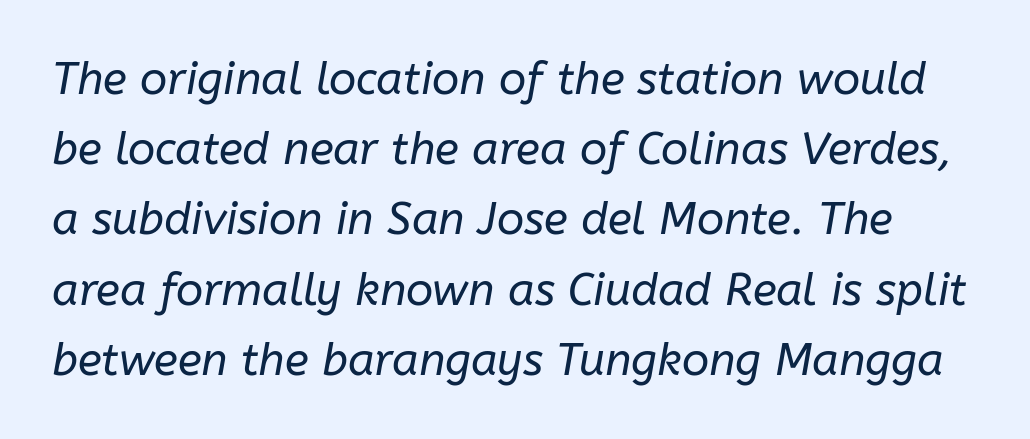
Q: Is the text bold? A: No.
Q: Is the text italic (slanted)? A: Yes, it leans right by about 10 degrees.
Q: Is the text underlined? A: No.
Q: Is the spacing between letters normal or unusually wide? A: Normal.
Q: Is the spacing between lines tight, normal or loose? A: Normal.
Q: Width (condensed, normal, or wide)? A: Normal.
Q: Stroke contrast? A: Low.
Q: x-height? A: Medium.
Q: Monospaced? A: No.
